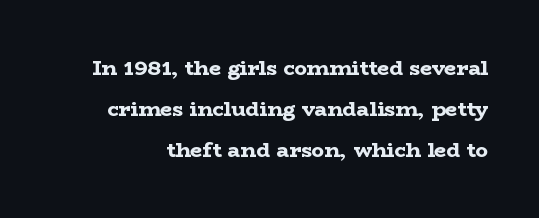
Q: Is the text bold? A: Yes.
Q: Is the text italic (slanted)? A: No, it is upright.
Q: Is the text underlined? A: No.
Q: Is the spacing between letters normal or unusually wide? A: Normal.
Q: Is the spacing between lines tight, normal or loose? A: Loose.
